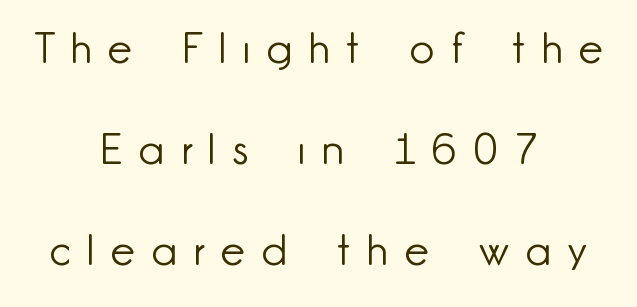
{"serif": "no", "italic": "no", "bold": "no", "weight": "light", "width": "normal", "stroke_contrast": "low", "x_height": "small", "monospaced": "no", "underline": "no", "align": "center", "line_spacing": "loose", "line_spacing_ratio": 2.35, "letter_spacing": "wide", "letter_spacing_em": 0.39, "glyph_px": 43}
